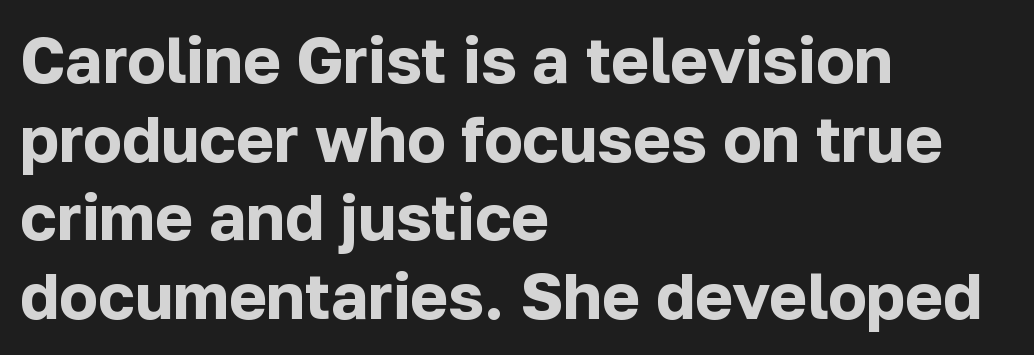
{"serif": "no", "italic": "no", "bold": "yes", "weight": "bold", "width": "normal", "stroke_contrast": "low", "x_height": "medium", "monospaced": "no", "underline": "no", "align": "left", "line_spacing_ratio": 1.23, "letter_spacing": "normal", "letter_spacing_em": 0.0, "glyph_px": 64}
